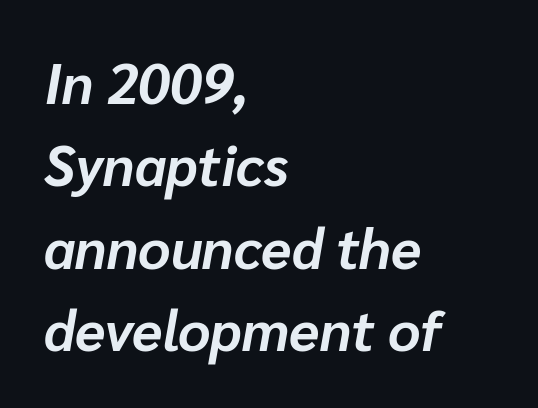
{"italic": "yes", "lean": "right", "slant_degrees": 10, "bold": "yes", "weight": "bold", "width": "normal", "stroke_contrast": "low", "x_height": "medium", "monospaced": "no", "underline": "no", "align": "left", "line_spacing": "normal", "line_spacing_ratio": 1.47, "letter_spacing": "normal", "letter_spacing_em": 0.0, "glyph_px": 56}
